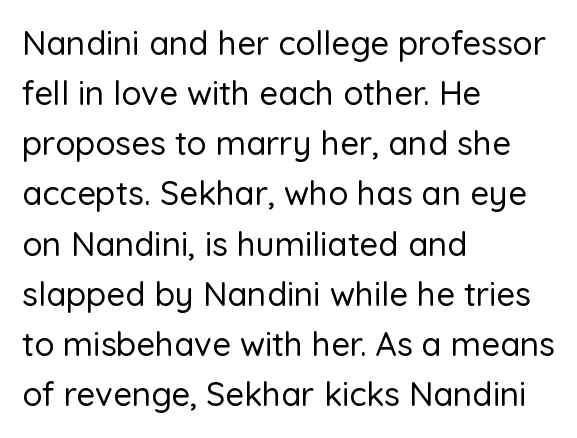
Q: Is the text italic (slanted)? A: No, it is upright.
Q: Is the typeface a serif or a sans-serif typeface? A: Sans-serif.
Q: Is the text underlined? A: No.
Q: How is the paragraph aligned? A: Left-aligned.
Q: Is the spacing between letters normal or unusually wide? A: Normal.
Q: Is the spacing between lines tight, normal or loose? A: Normal.
Q: Width (condensed, normal, or wide)? A: Normal.
Q: Stroke contrast? A: Low.
Q: x-height? A: Medium.
Q: Monospaced? A: No.
